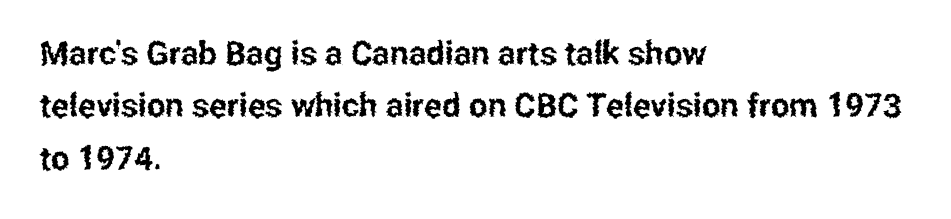
The rendering anchors every line to the left-hand side. The letters stand straight up with perfectly vertical stems. Rows of type keep a routine distance in the vertical direction. Glance below the letters and you will spot only blank space. A typesetter would label this face a sans.
